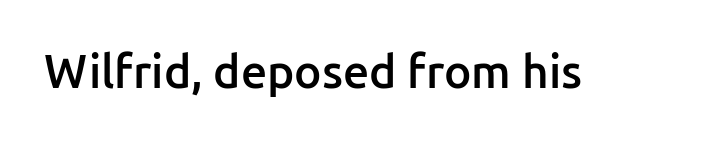
The image shows 46 px semibold sans-serif type, upright; set normal letter spacing, not underlined; low stroke contrast and a medium x-height.
